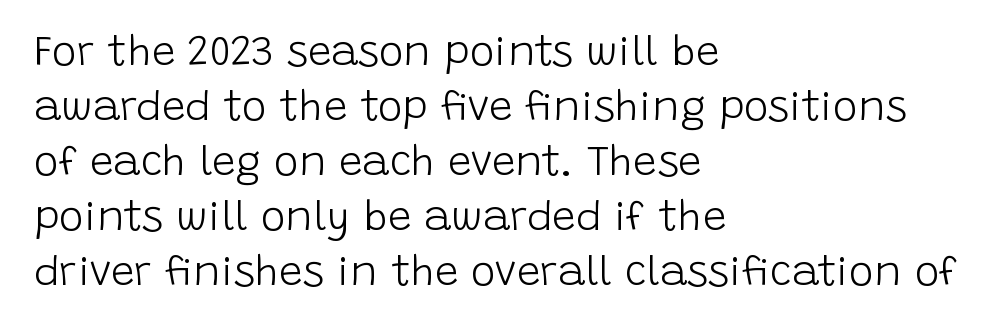
The image shows 42 px light sans-serif type, upright; set left-aligned, normal line spacing (1.31x), normal letter spacing, not underlined; low stroke contrast and a large x-height.
